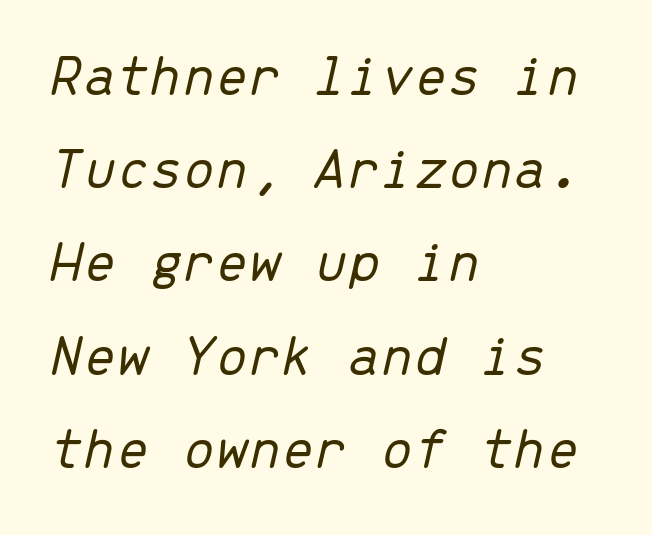
Q: Is the text bold? A: No.
Q: Is the text italic (slanted)? A: Yes, it leans right by about 13 degrees.
Q: Is the text underlined? A: No.
Q: How is the paragraph aligned? A: Left-aligned.
Q: Is the spacing between letters normal or unusually wide? A: Normal.
Q: Is the spacing between lines tight, normal or loose? A: Normal.
Q: Width (condensed, normal, or wide)? A: Normal.
Q: Stroke contrast? A: Low.
Q: x-height? A: Medium.
Q: Monospaced? A: Yes.
